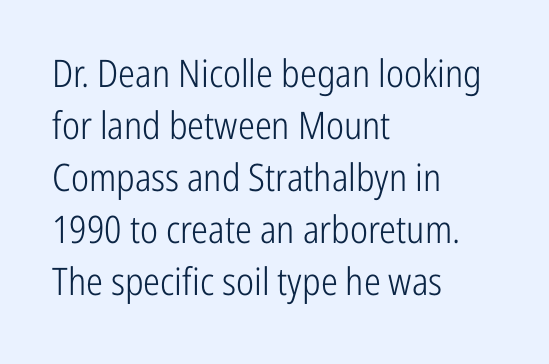
{"serif": "no", "italic": "no", "bold": "no", "weight": "light", "width": "condensed", "stroke_contrast": "low", "x_height": "medium", "monospaced": "no", "underline": "no", "align": "left", "line_spacing": "normal", "line_spacing_ratio": 1.37, "letter_spacing": "normal", "letter_spacing_em": 0.0, "glyph_px": 38}
